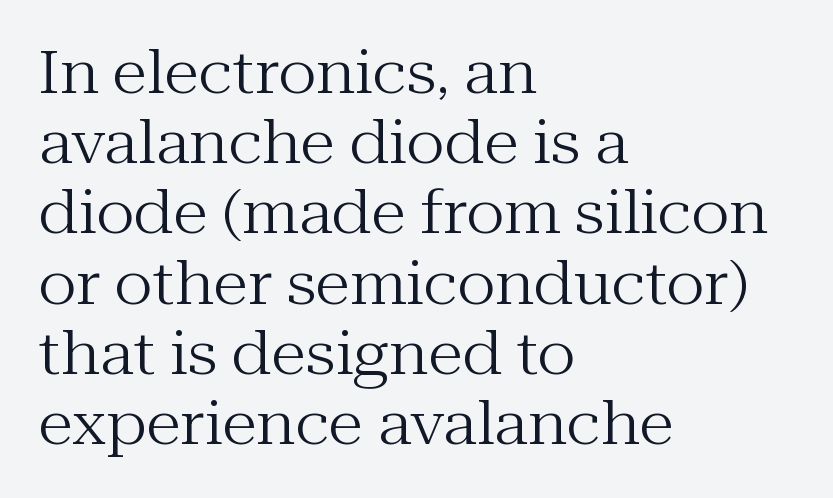
{"serif": "yes", "italic": "no", "bold": "no", "weight": "regular", "width": "normal", "stroke_contrast": "medium", "x_height": "medium", "monospaced": "no", "underline": "no", "align": "left", "line_spacing_ratio": 1.21, "letter_spacing": "normal", "letter_spacing_em": 0.0, "glyph_px": 58}
